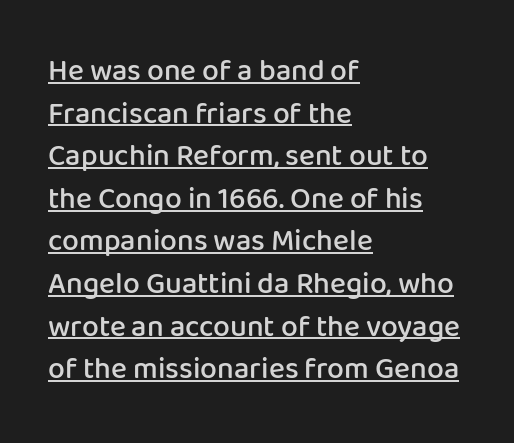
Q: Is the text bold? A: Semi-bold.
Q: Is the text italic (slanted)? A: No, it is upright.
Q: Is the typeface a serif or a sans-serif typeface? A: Sans-serif.
Q: Is the text underlined? A: Yes.
Q: How is the paragraph aligned? A: Left-aligned.
Q: Is the spacing between letters normal or unusually wide? A: Normal.
Q: Is the spacing between lines tight, normal or loose? A: Normal.
Q: Width (condensed, normal, or wide)? A: Normal.
Q: Stroke contrast? A: Low.
Q: x-height? A: Medium.
Q: Monospaced? A: No.
